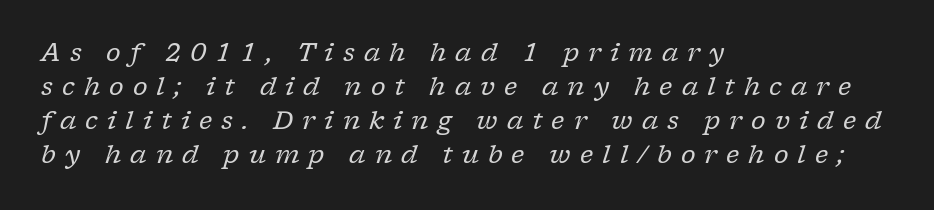
Q: Is the text bold? A: No.
Q: Is the text italic (slanted)? A: Yes, it leans right by about 17 degrees.
Q: Is the text underlined? A: No.
Q: How is the paragraph aligned? A: Left-aligned.
Q: Is the spacing between letters normal or unusually wide? A: Unusually wide.
Q: Is the spacing between lines tight, normal or loose? A: Normal.
